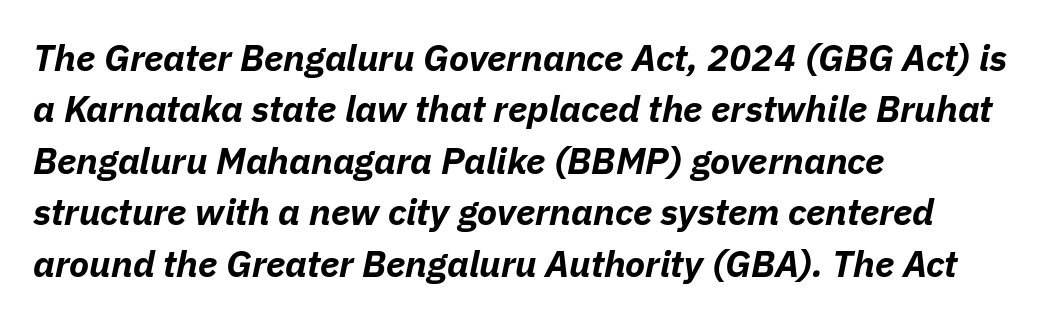
{"italic": "yes", "lean": "right", "slant_degrees": 11, "bold": "yes", "weight": "bold", "width": "normal", "stroke_contrast": "low", "x_height": "medium", "monospaced": "no", "underline": "no", "align": "left", "line_spacing": "normal", "line_spacing_ratio": 1.39, "letter_spacing": "normal", "letter_spacing_em": 0.0, "glyph_px": 37}
